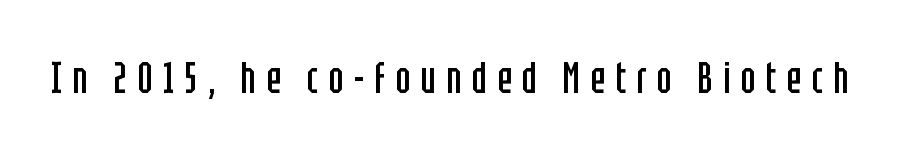
The image shows 44 px regular-weight, condensed sans-serif type, upright; set unusually wide letter spacing (+0.23 em), not underlined; low stroke contrast and a large x-height.
